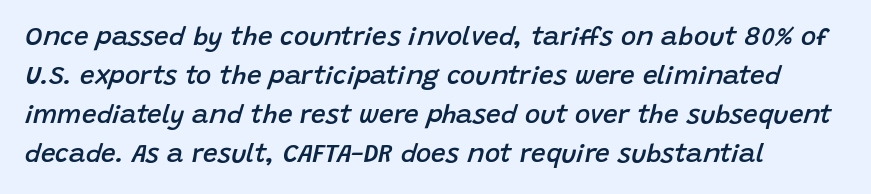
{"italic": "yes", "lean": "right", "slant_degrees": 15, "bold": "semi", "underline": "no", "line_spacing": "normal", "line_spacing_ratio": 1.5, "letter_spacing": "normal", "letter_spacing_em": 0.0, "glyph_px": 26}
